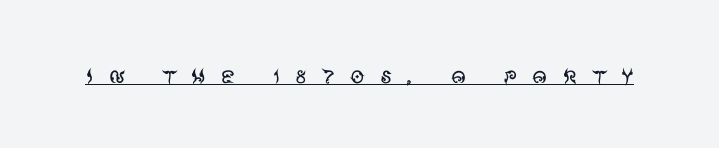
The image shows 29 px regular-weight sans-serif type, upright; set unusually wide letter spacing (+0.49 em), underlined; medium stroke contrast and a large x-height.
